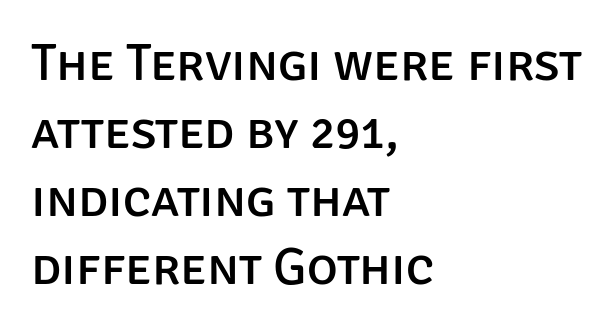
Nothing unusual about the tracking: characters are spaced as the font intends. Each letter's strokes conclude bluntly, with no projecting serifs. Leading: standard. This sample is left-justified, so line endings fall wherever the words run out.
